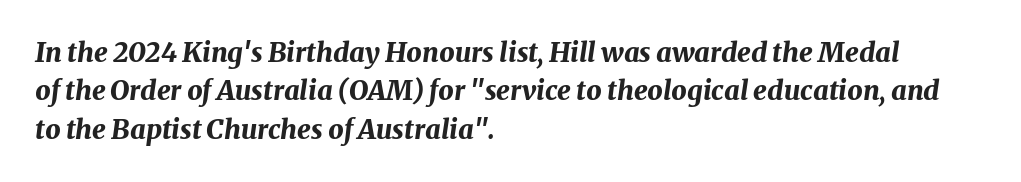
Line beginnings align vertically; line endings do not. Slanted lettering throughout. I'd describe the lettering as bold — thick and assertive. Regular leading. Here the glyphs are tracked normally, forming tight word shapes. Underlining? Definitely not there.
